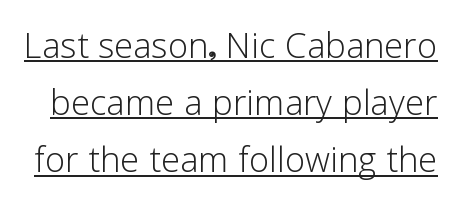
Caption: face not bold, strokes unweighted. The passage shown is typeset with a sans-serif family. Spacing verdict: proportional, widths tailored to each character. A continuous stroke trails under the words, as in a hyperlink. The horizontal fit of the characters is conventional and even.
